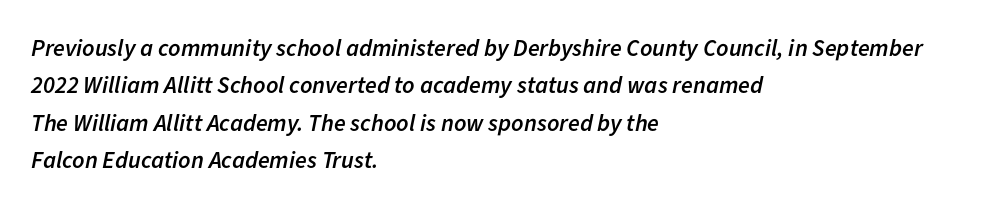
This sample keeps an unexceptional amount of space between lines. Every character sits at an angle, as italics do. Short and long lines alike share a common starting point at left. The words here are not underlined. The characters look somewhat weighty, a semibold short of true bold. Standard letterfit; no display-style spreading of the glyphs.
